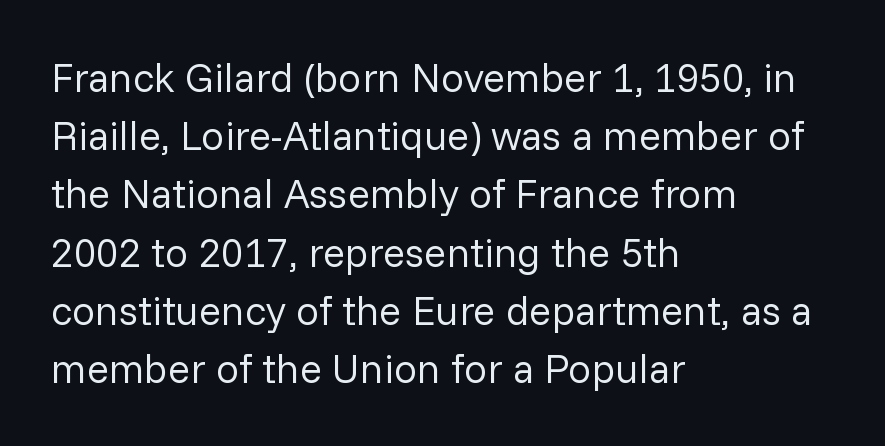
{"serif": "no", "italic": "no", "bold": "no", "weight": "regular", "width": "normal", "stroke_contrast": "low", "x_height": "medium", "monospaced": "no", "underline": "no", "align": "left", "line_spacing": "normal", "line_spacing_ratio": 1.42, "letter_spacing": "normal", "letter_spacing_em": 0.0, "glyph_px": 41}
